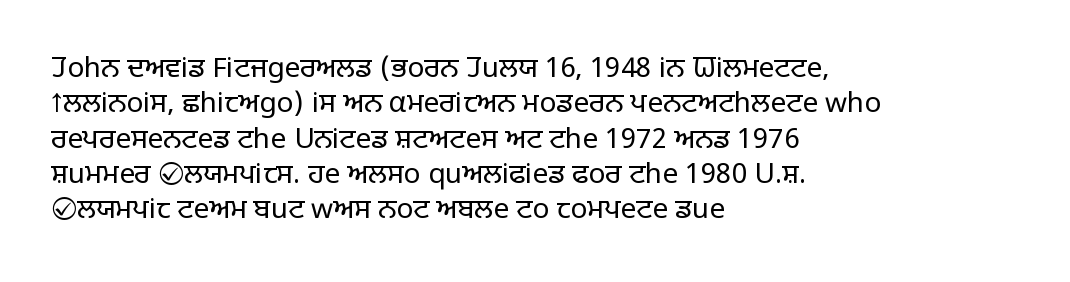
This sample has the flowing, uneven cadence of proportional lettering. Short note: letters normally spaced. Vertical strokes here are truly vertical. The letters look calm and open, with moderate or lighter stems. One glance says typical: line gaps are just what's usual.
